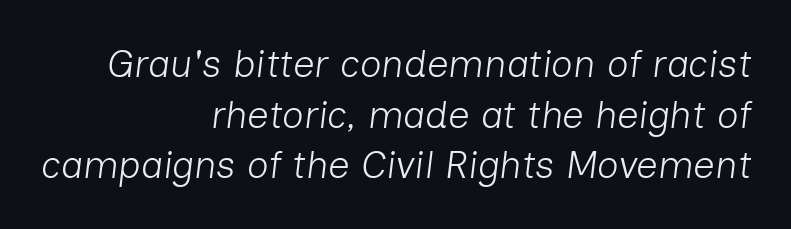
Quick note: italic. The strip under each line holds only bare page. No letter is thick-stroked: the sample isn't bold. Observe the ordinary spacing: letters are neighbours, not strangers. Typeset ragged left — the right edge is the straight one. Spacing verdict: proportional, widths tailored to each character.
